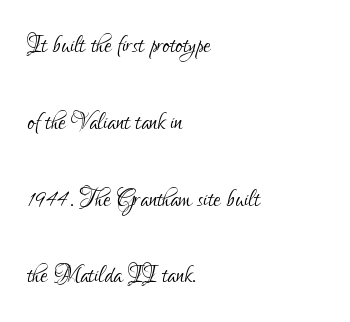
{"serif": "no", "bold": "no", "weight": "light", "width": "condensed", "stroke_contrast": "low", "x_height": "small", "monospaced": "no", "underline": "no", "align": "left", "line_spacing": "loose", "line_spacing_ratio": 2.4, "letter_spacing": "normal", "letter_spacing_em": 0.0, "glyph_px": 32}
